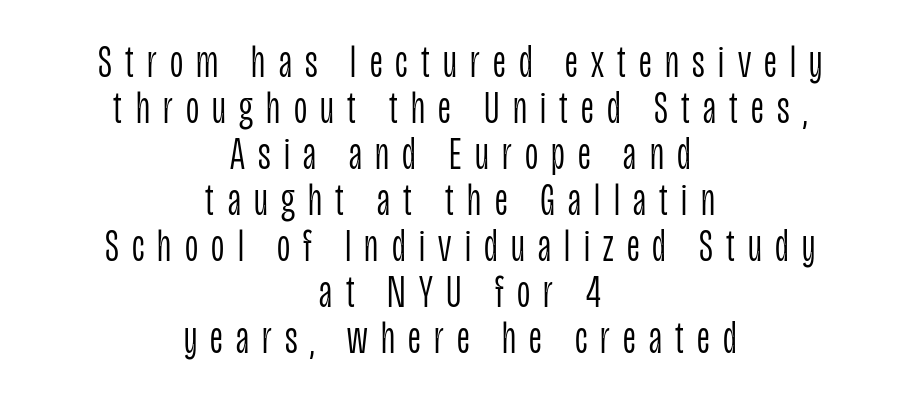
The image shows 46 px light, condensed sans-serif type, upright; set centered, tight line spacing (1.0x), unusually wide letter spacing (+0.29 em), not underlined; low stroke contrast and a large x-height.
